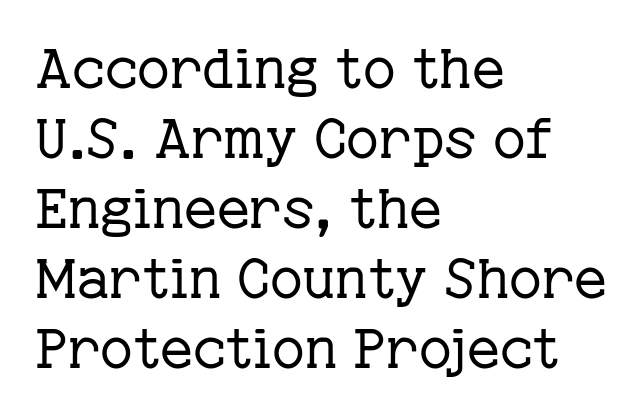
The image shows 56 px regular-weight serif type, upright; set left-aligned, normal line spacing (1.25x), normal letter spacing, not underlined; low stroke contrast and a medium x-height.
